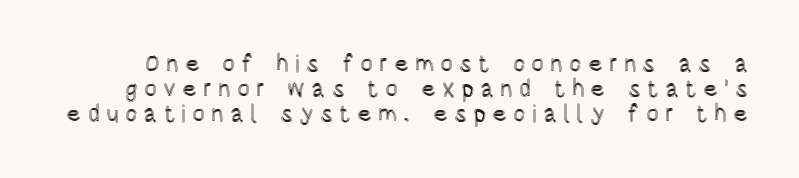
The image shows 24 px text type, upright; set tight line spacing (1.05x), unusually wide letter spacing (+0.25 em), not underlined.
